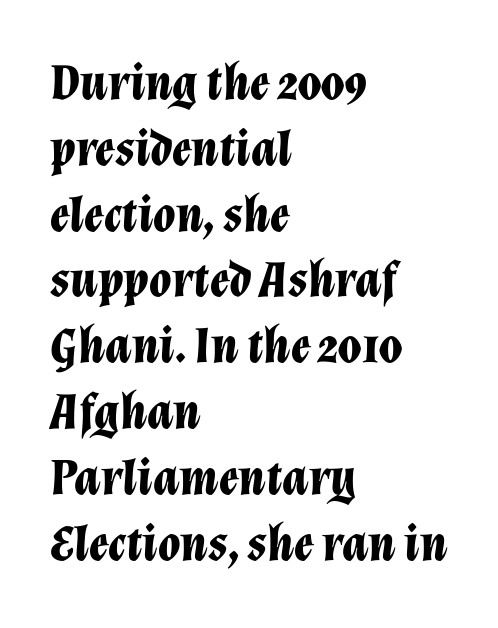
The image shows 51 px bold type, italic (leaning right); set left-aligned, normal line spacing (1.29x), normal letter spacing, not underlined; low stroke contrast and a medium x-height.
